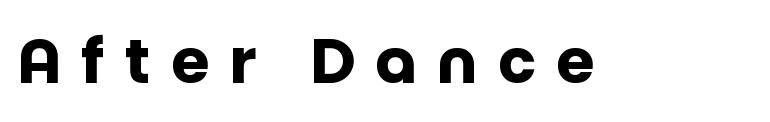
{"serif": "no", "italic": "no", "bold": "yes", "weight": "heavy", "width": "normal", "stroke_contrast": "low", "x_height": "large", "monospaced": "no", "underline": "no", "letter_spacing": "wide", "letter_spacing_em": 0.33, "glyph_px": 62}
